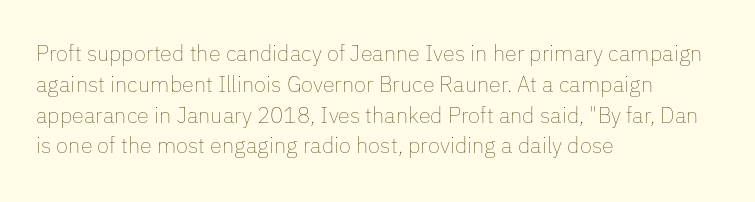
{"italic": "no", "bold": "no", "underline": "no", "align": "left", "line_spacing": "normal", "line_spacing_ratio": 1.4, "letter_spacing": "normal", "letter_spacing_em": 0.0, "glyph_px": 22}
